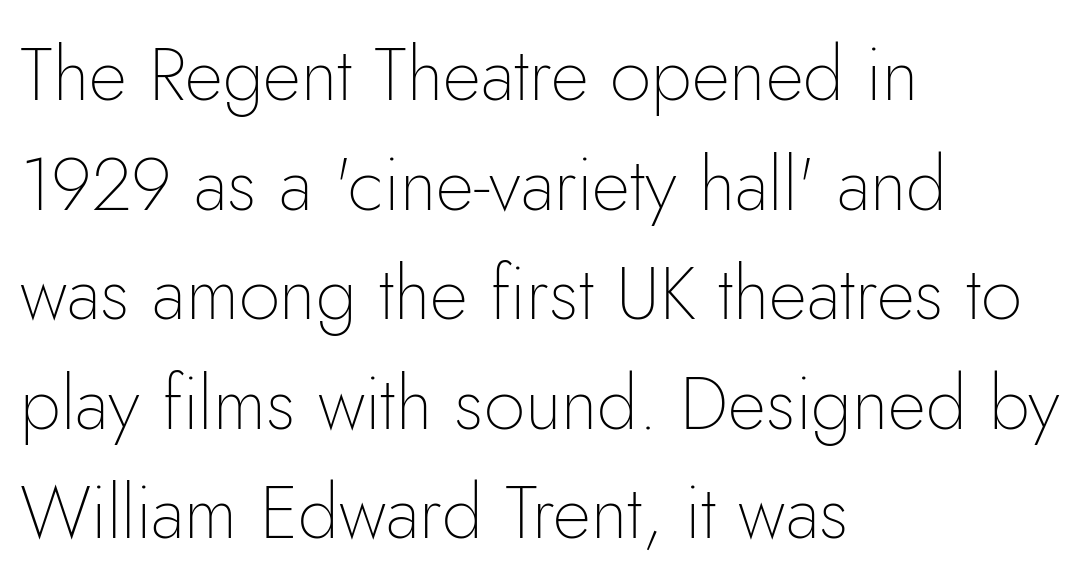
Q: Is the text bold? A: No.
Q: Is the text italic (slanted)? A: No, it is upright.
Q: Is the typeface a serif or a sans-serif typeface? A: Sans-serif.
Q: Is the text underlined? A: No.
Q: How is the paragraph aligned? A: Left-aligned.
Q: Is the spacing between letters normal or unusually wide? A: Normal.
Q: Is the spacing between lines tight, normal or loose? A: Normal.
Q: Width (condensed, normal, or wide)? A: Normal.
Q: Stroke contrast? A: Low.
Q: x-height? A: Small.
Q: Monospaced? A: No.
